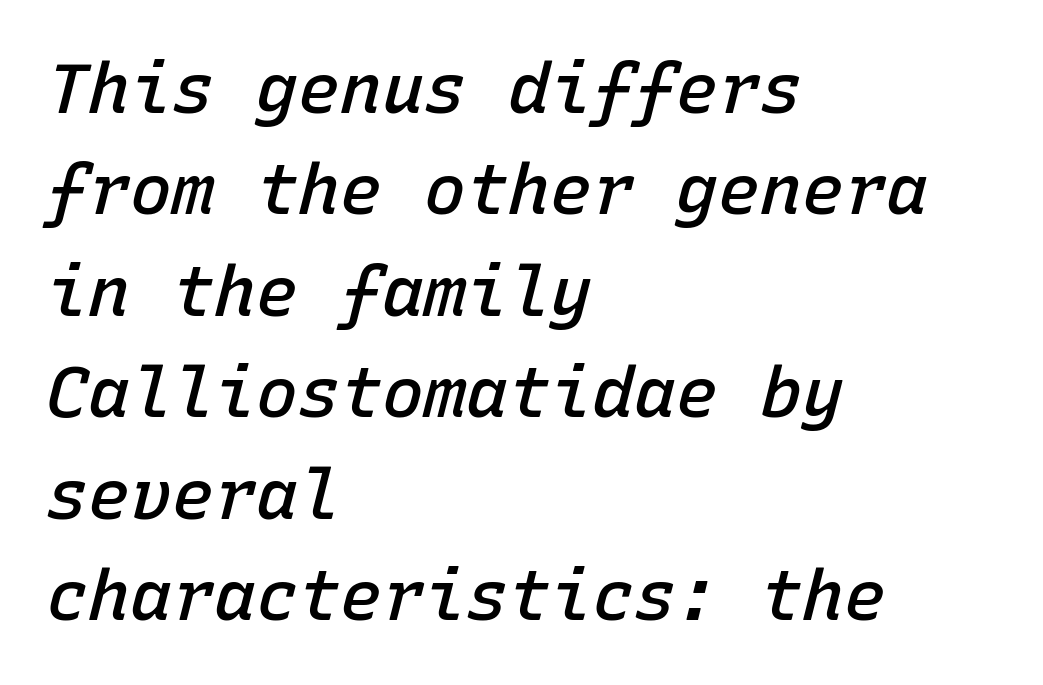
{"italic": "yes", "lean": "right", "slant_degrees": 15, "bold": "semi", "weight": "semibold", "width": "normal", "stroke_contrast": "low", "x_height": "medium", "monospaced": "yes", "underline": "no", "align": "left", "line_spacing": "normal", "line_spacing_ratio": 1.45, "letter_spacing": "normal", "letter_spacing_em": 0.0, "glyph_px": 70}
